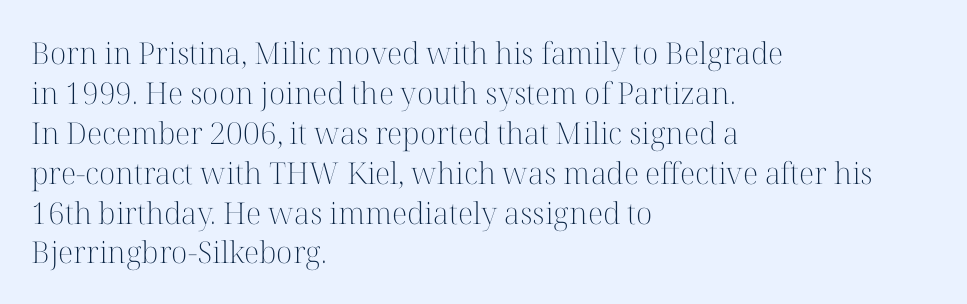
Q: Is the text bold? A: No.
Q: Is the text italic (slanted)? A: No, it is upright.
Q: Is the typeface a serif or a sans-serif typeface? A: Serif.
Q: Is the text underlined? A: No.
Q: How is the paragraph aligned? A: Left-aligned.
Q: Is the spacing between letters normal or unusually wide? A: Normal.
Q: Is the spacing between lines tight, normal or loose? A: Normal.
Q: Width (condensed, normal, or wide)? A: Normal.
Q: Stroke contrast? A: High.
Q: x-height? A: Medium.
Q: Monospaced? A: No.
